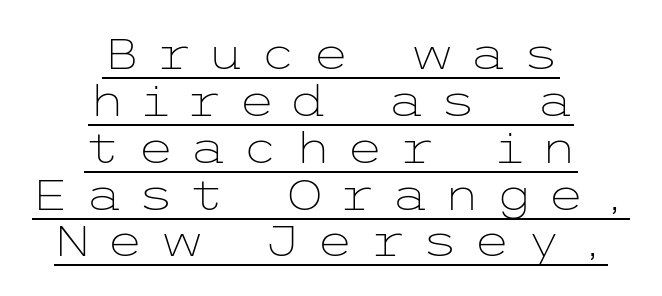
{"serif": "no", "italic": "no", "bold": "no", "weight": "light", "width": "wide", "stroke_contrast": "low", "x_height": "medium", "underline": "yes", "align": "center", "line_spacing": "tight", "line_spacing_ratio": 1.09, "letter_spacing": "wide", "letter_spacing_em": 0.34, "glyph_px": 43}
